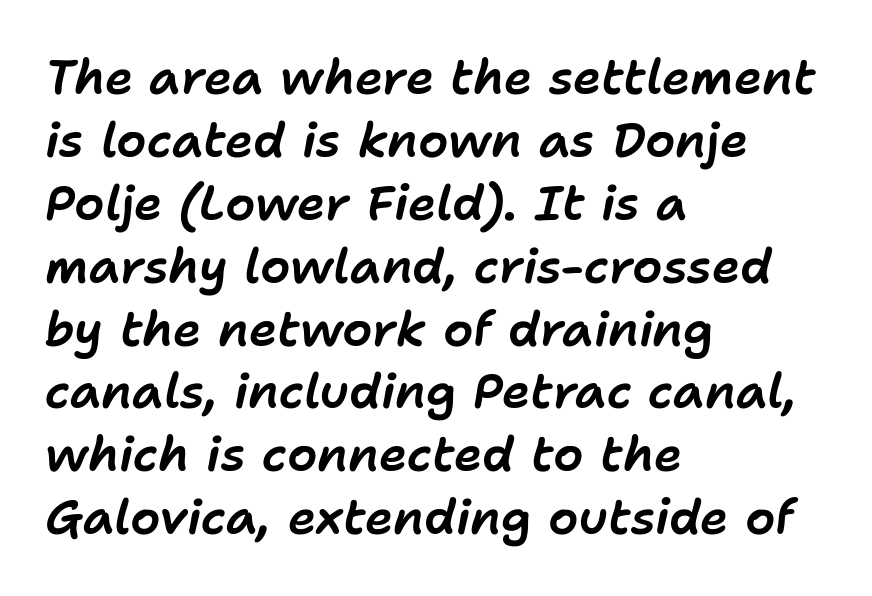
The image shows 48 px text type, italic (leaning right); set left-aligned, normal line spacing (1.31x), normal letter spacing, not underlined; low stroke contrast and a medium x-height.
